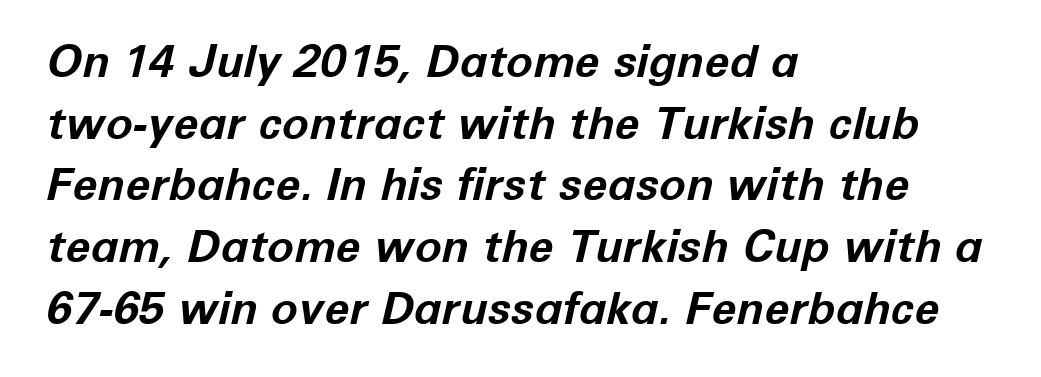
Q: Is the text bold? A: Yes.
Q: Is the text italic (slanted)? A: Yes, it leans right by about 12 degrees.
Q: Is the text underlined? A: No.
Q: How is the paragraph aligned? A: Left-aligned.
Q: Is the spacing between letters normal or unusually wide? A: Normal.
Q: Is the spacing between lines tight, normal or loose? A: Normal.
Q: Width (condensed, normal, or wide)? A: Normal.
Q: Stroke contrast? A: Low.
Q: x-height? A: Medium.
Q: Monospaced? A: No.
